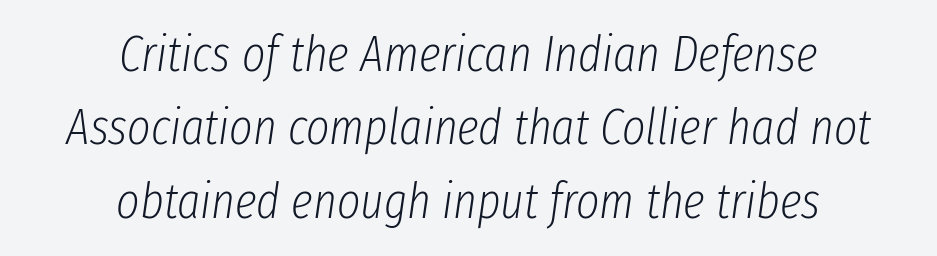
You can tell it's italic because the verticals aren't actually vertical. Baseline-to-baseline distance is the conventional proportion of letter height. The passage shown is typed in a proportional face where columns would drift. Characters follow at the spacing the type designer built in. Weight: in the light-to-regular range. Typeset on center — no edge is straight.
